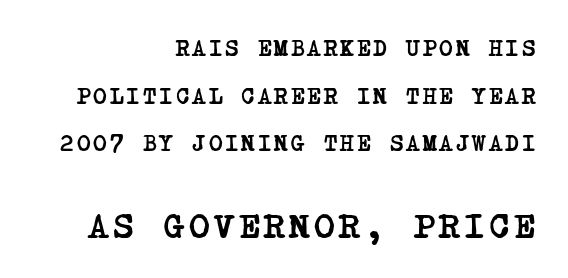
{"serif": "yes", "bold": "yes", "weight": "semibold", "width": "condensed", "stroke_contrast": "low", "x_height": "large", "underline": "no", "align": "right", "line_spacing": "loose", "line_spacing_ratio": 2.07, "larger_block": "second", "size_ratio": 1.52, "glyph_px": 35}
